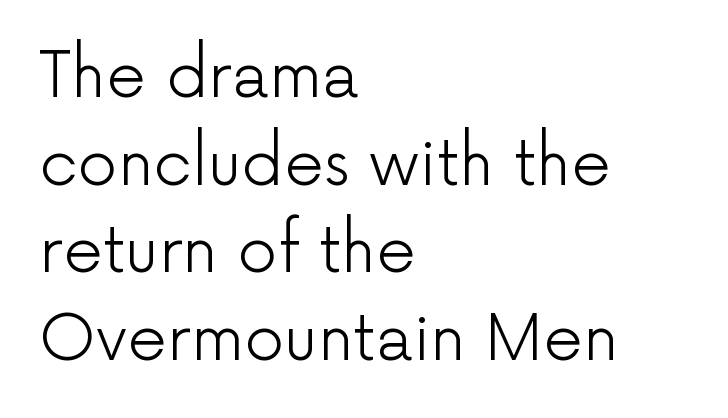
Stroke terminals: plain, sans-serif. Look at the tracking — it's just the regular setting, nothing added. The weight would be labelled regular, book, light, or lighter still. Ascenders rise straight up at ninety degrees. The passage shown is typed in a proportional face where columns would drift.
